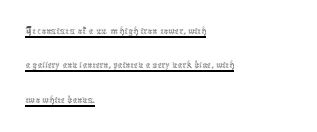
The lines are quadded left. The passage shown is not bold in any degree. Is there any slant? The stems are plumb. The face used here appears with an underline applied.
